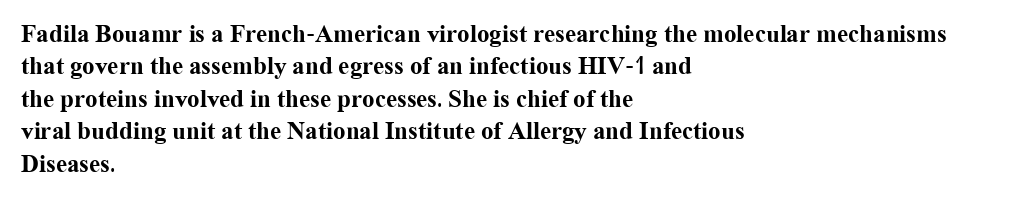
The image shows 25 px bold type, upright; set left-aligned, normal line spacing (1.3x), normal letter spacing, not underlined.
